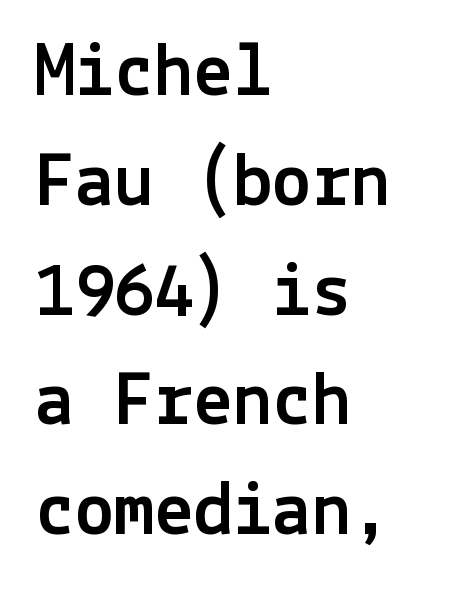
The image shows 79 px sans-serif type, upright; set left-aligned, normal line spacing (1.39x), normal letter spacing, not underlined; a medium x-height.
